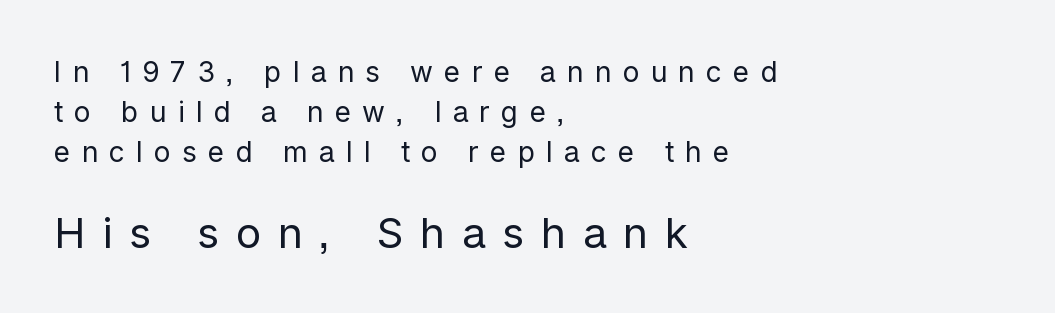
The image shows 42 px regular-weight sans-serif type, upright; set left-aligned, normal line spacing (1.42x), unusually wide letter spacing (+0.4 em), not underlined; the second (bottom) block is 1.5x larger; low stroke contrast and a medium x-height.
